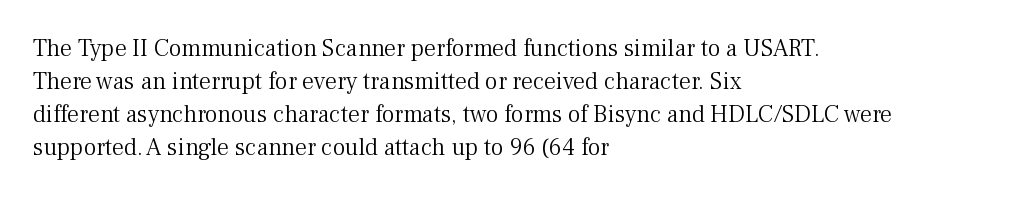
Horizontally, the lines are justified to the leading edge only. A roman cut, with each character standing at attention. The lines sit at an ordinary, default distance from one another. The font sits on the lighter half of the weight spectrum, regular included. Just letters on the line, the space beneath them empty. Standard letterfit; no display-style spreading of the glyphs.
